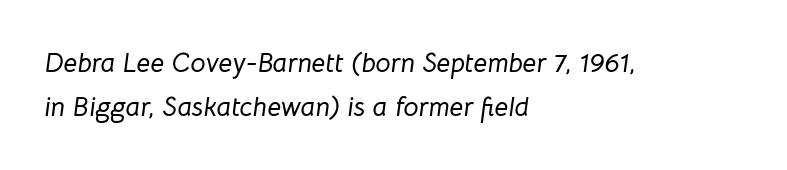
Q: Is the text italic (slanted)? A: Yes, it leans right by about 8 degrees.
Q: Is the text underlined? A: No.
Q: How is the paragraph aligned? A: Left-aligned.
Q: Is the spacing between letters normal or unusually wide? A: Normal.
Q: Is the spacing between lines tight, normal or loose? A: Normal.
